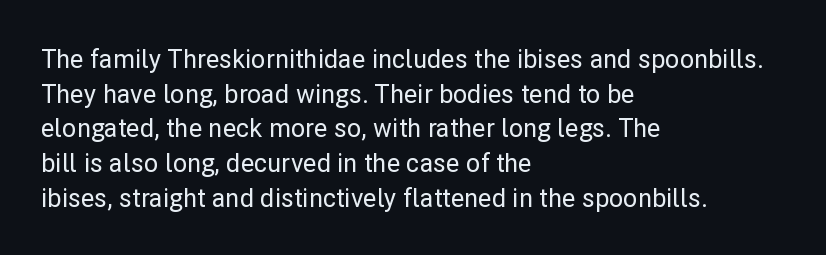
Q: Is the text italic (slanted)? A: No, it is upright.
Q: Is the text underlined? A: No.
Q: How is the paragraph aligned? A: Left-aligned.
Q: Is the spacing between letters normal or unusually wide? A: Normal.
Q: Is the spacing between lines tight, normal or loose? A: Normal.
